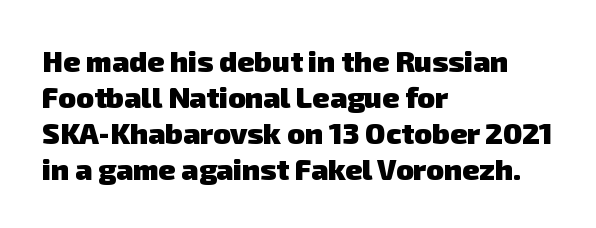
Q: Is the text bold? A: Yes.
Q: Is the typeface a serif or a sans-serif typeface? A: Sans-serif.
Q: Is the text underlined? A: No.
Q: How is the paragraph aligned? A: Left-aligned.
Q: Is the spacing between letters normal or unusually wide? A: Normal.
Q: Width (condensed, normal, or wide)? A: Normal.
Q: Stroke contrast? A: Low.
Q: x-height? A: Medium.
Q: Monospaced? A: No.
